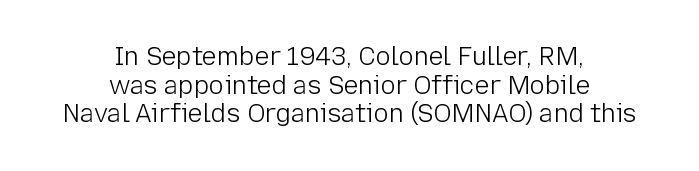
{"italic": "no", "bold": "no", "underline": "no", "align": "center", "line_spacing": "tight", "line_spacing_ratio": 1.15, "letter_spacing": "normal", "letter_spacing_em": 0.0, "glyph_px": 25}
